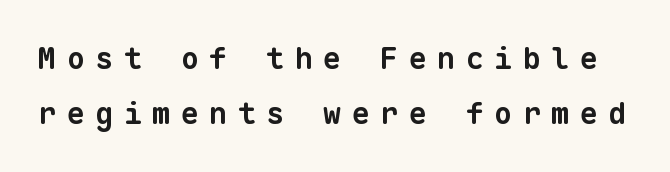
Q: Is the text bold? A: Yes.
Q: Is the typeface a serif or a sans-serif typeface? A: Sans-serif.
Q: Is the text underlined? A: No.
Q: Is the spacing between letters normal or unusually wide? A: Unusually wide.
Q: Width (condensed, normal, or wide)? A: Normal.
Q: Stroke contrast? A: Low.
Q: x-height? A: Medium.
Q: Monospaced? A: Yes.
